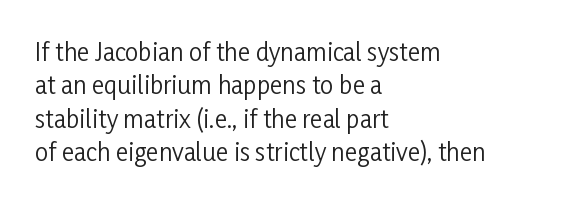
The image shows 24 px text type, upright; set left-aligned, normal line spacing (1.39x), normal letter spacing, not underlined.
